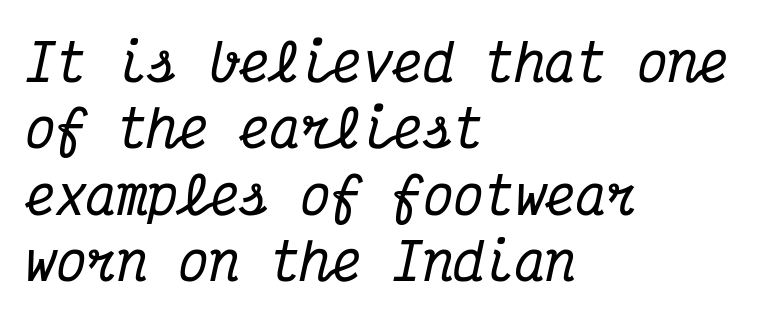
Q: Is the text italic (slanted)? A: Yes, it leans right by about 12 degrees.
Q: Is the typeface a serif or a sans-serif typeface? A: Serif.
Q: Is the text underlined? A: No.
Q: How is the paragraph aligned? A: Left-aligned.
Q: Is the spacing between letters normal or unusually wide? A: Normal.
Q: Is the spacing between lines tight, normal or loose? A: Normal.
Q: Width (condensed, normal, or wide)? A: Condensed.
Q: Stroke contrast? A: Medium.
Q: x-height? A: Medium.
Q: Monospaced? A: Yes.
